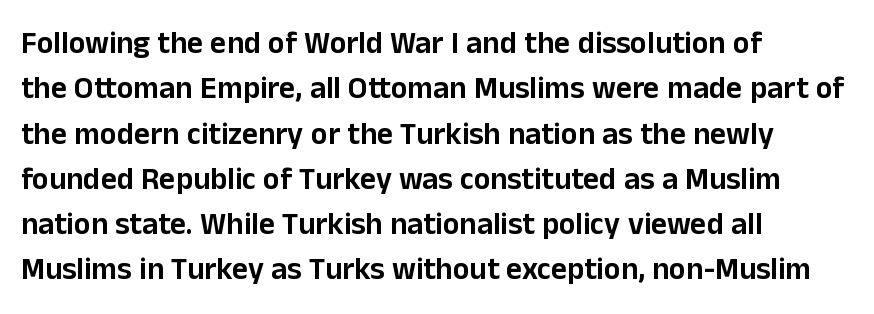
The image shows 31 px sans-serif type, upright; set left-aligned, normal line spacing (1.46x), normal letter spacing, not underlined; low stroke contrast and a medium x-height.
